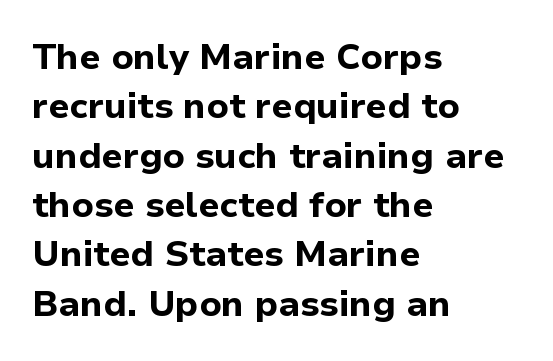
Vertical strokes here are truly vertical. Stroke thickness is high; the sample reads as a true bold. The typesetter chose a ragged-right arrangement here. Stroke terminals: plain, sans-serif.
